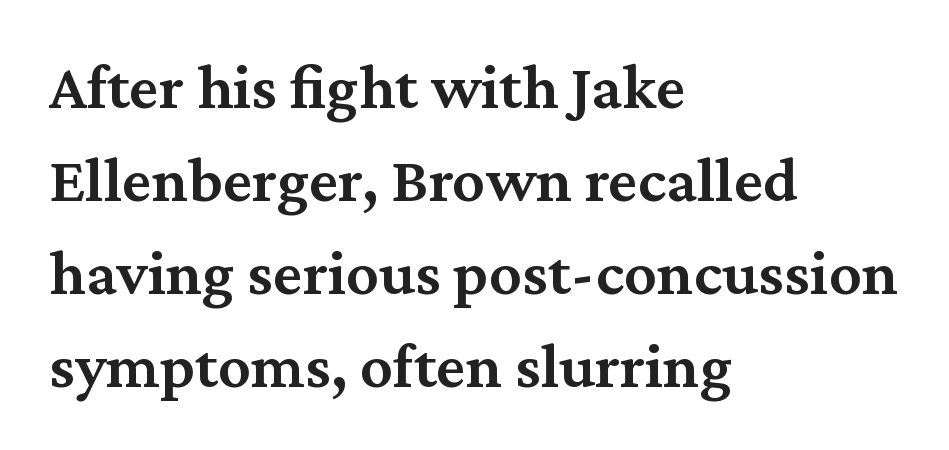
{"serif": "yes", "italic": "no", "bold": "semi", "weight": "semibold", "width": "normal", "stroke_contrast": "medium", "x_height": "medium", "monospaced": "no", "underline": "no", "align": "left", "line_spacing": "normal", "line_spacing_ratio": 1.43, "letter_spacing": "normal", "letter_spacing_em": 0.0, "glyph_px": 65}
